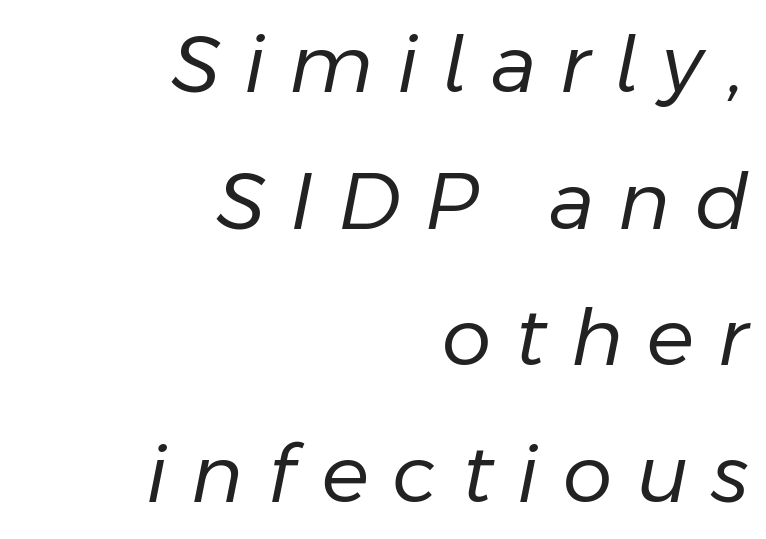
Q: Is the text bold? A: No.
Q: Is the text italic (slanted)? A: Yes, it leans right by about 11 degrees.
Q: Is the text underlined? A: No.
Q: How is the paragraph aligned? A: Right-aligned.
Q: Is the spacing between letters normal or unusually wide? A: Unusually wide.
Q: Width (condensed, normal, or wide)? A: Normal.
Q: Stroke contrast? A: Low.
Q: x-height? A: Medium.
Q: Monospaced? A: No.
